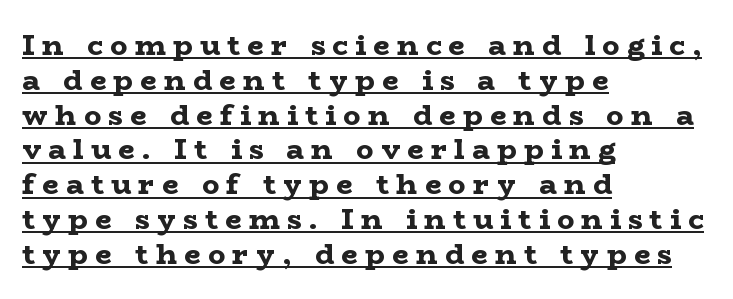
Q: Is the text bold? A: Yes.
Q: Is the text italic (slanted)? A: No, it is upright.
Q: Is the typeface a serif or a sans-serif typeface? A: Serif.
Q: Is the text underlined? A: Yes.
Q: How is the paragraph aligned? A: Left-aligned.
Q: Is the spacing between letters normal or unusually wide? A: Unusually wide.
Q: Width (condensed, normal, or wide)? A: Wide.
Q: Stroke contrast? A: Low.
Q: x-height? A: Medium.
Q: Monospaced? A: No.
